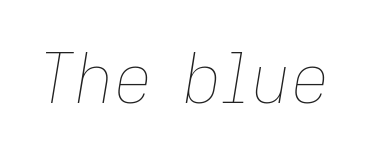
Q: Is the text bold? A: No.
Q: Is the text italic (slanted)? A: Yes, it leans right by about 9 degrees.
Q: Is the text underlined? A: No.
Q: Is the spacing between letters normal or unusually wide? A: Normal.
Q: Width (condensed, normal, or wide)? A: Normal.
Q: Stroke contrast? A: Low.
Q: x-height? A: Medium.
Q: Monospaced? A: No.
